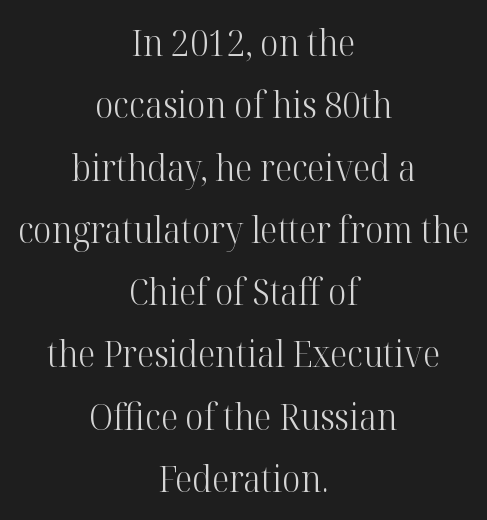
{"serif": "yes", "italic": "no", "bold": "no", "weight": "light", "width": "normal", "stroke_contrast": "high", "x_height": "medium", "monospaced": "no", "underline": "no", "align": "center", "line_spacing_ratio": 1.73, "letter_spacing": "normal", "letter_spacing_em": 0.0, "glyph_px": 36}
